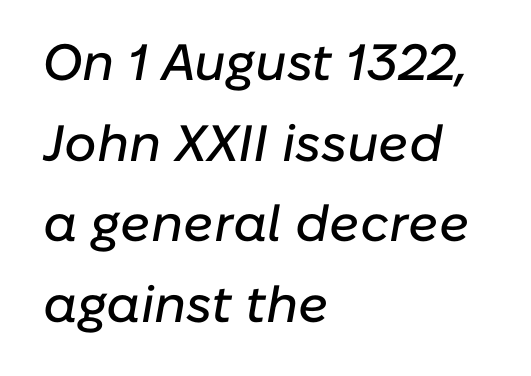
Q: Is the text italic (slanted)? A: Yes, it leans right by about 10 degrees.
Q: Is the text underlined? A: No.
Q: How is the paragraph aligned? A: Left-aligned.
Q: Is the spacing between letters normal or unusually wide? A: Normal.
Q: Is the spacing between lines tight, normal or loose? A: Normal.
Q: Width (condensed, normal, or wide)? A: Normal.
Q: Stroke contrast? A: Low.
Q: x-height? A: Medium.
Q: Monospaced? A: No.
